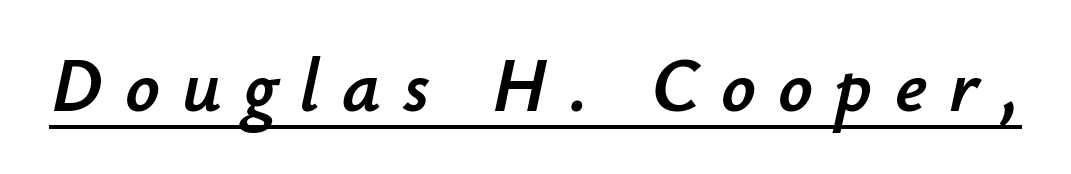
{"italic": "yes", "lean": "right", "slant_degrees": 12, "width": "normal", "stroke_contrast": "low", "x_height": "small", "monospaced": "no", "underline": "yes", "letter_spacing": "wide", "letter_spacing_em": 0.29, "glyph_px": 76}
